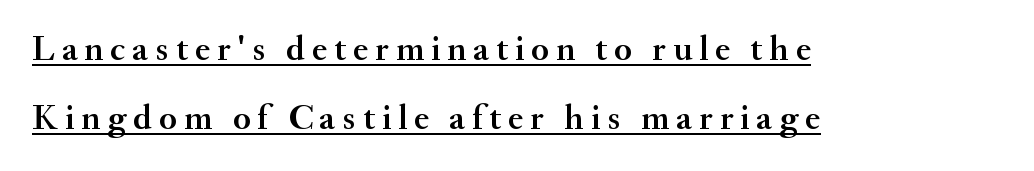
The string is rendered with underlining switched on. Each letter keeps its own natural width here, so spacing adapts to shape. A great deal of white space separates one row of letters from the next. In terms of posture, this sample is upright. Examine the stroke ends and you'll spot serifs. Is the block centered? No — it sits flush against the left margin.
